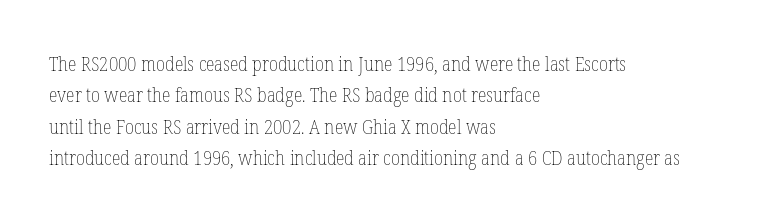
Q: Is the text bold? A: No.
Q: Is the text italic (slanted)? A: No, it is upright.
Q: Is the text underlined? A: No.
Q: How is the paragraph aligned? A: Left-aligned.
Q: Is the spacing between letters normal or unusually wide? A: Normal.
Q: Is the spacing between lines tight, normal or loose? A: Normal.
